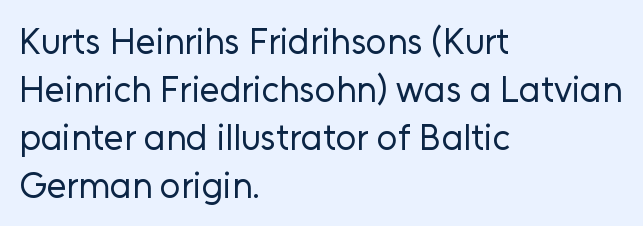
Lines of text with bare space underneath. Here the designer chose a conventional face with non-uniform glyph widths. This sample is left-justified, so line endings fall wherever the words run out. Unlike a traditional serif, this face leaves its strokes unadorned. The cut favours lightness, reaching ordinary text weight at its darkest. Rendered with straight, roman letterforms.
